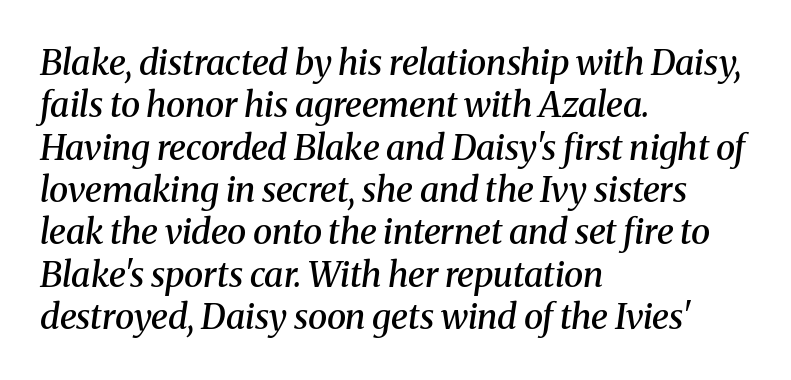
Letter spacing: default. Character widths vary here, with narrow letters taking less room than wide ones. Does the weight exceed regular? Yes, but only to semibold. A student would call this left alignment; a typographer would say flush left, rag right. Are there feet on the stems? There are — it's a serif.
